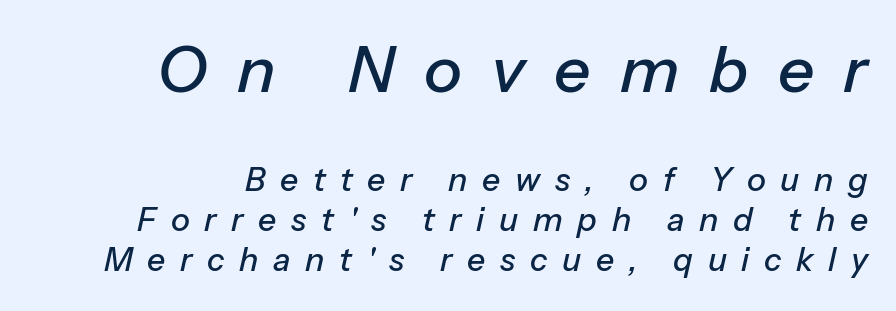
Quick note: italic. The paragraph shown leans on its right margin. A typesetter would call this proportional, since set widths differ per character. The emphasis by scale lands on block number one, above. Quick note: interline space is typical. Words appear elongated and porous because spacing is wide.
